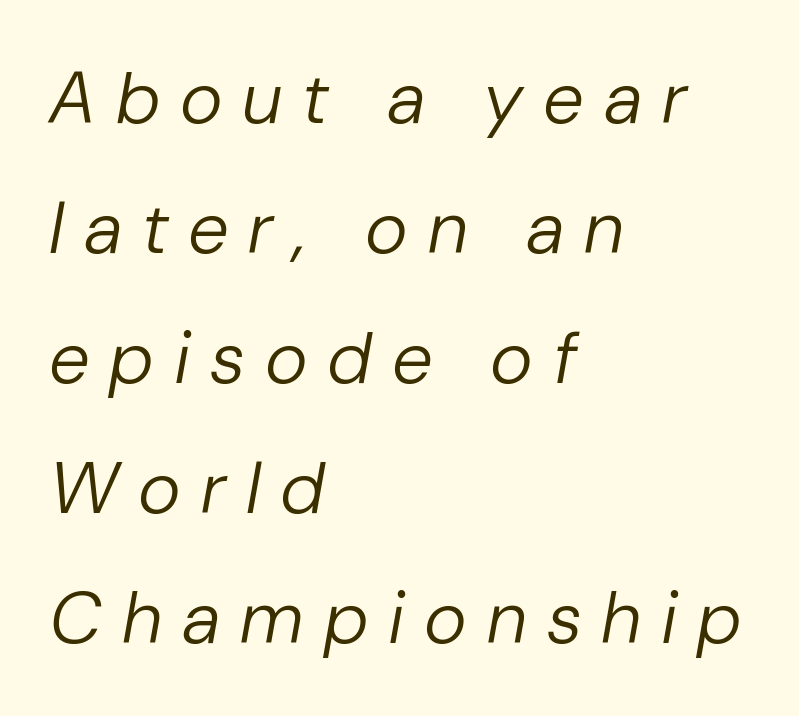
Counters stay open thanks to moderate or lighter strokes. Italic? Definitely — the glyphs are oblique. Looks like regular typesetting: each glyph gets only the width it needs. The text block is weighted toward the left margin, trailing off unevenly rightward.
